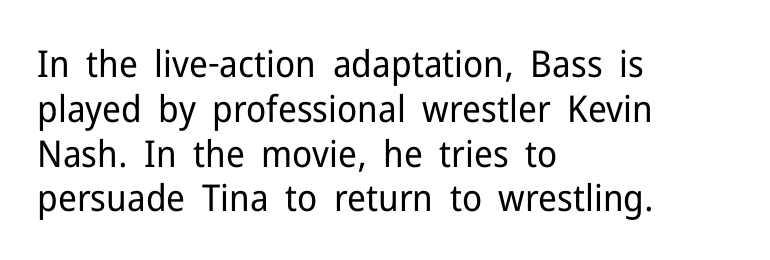
The image shows 37 px regular-weight sans-serif type, upright; set left-aligned, line spacing 1.21x, normal letter spacing, not underlined; low stroke contrast and a medium x-height.
